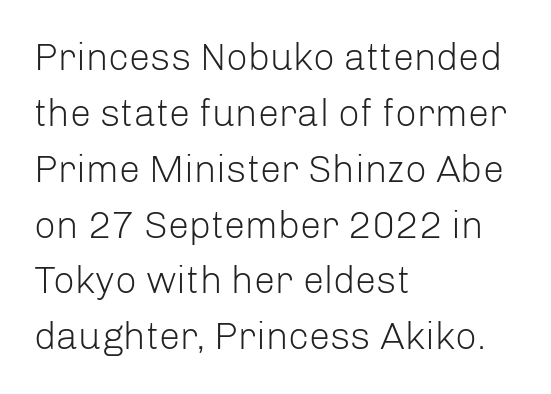
The image shows 38 px light sans-serif type, upright; set left-aligned, normal line spacing (1.47x), normal letter spacing, not underlined; low stroke contrast and a medium x-height.
